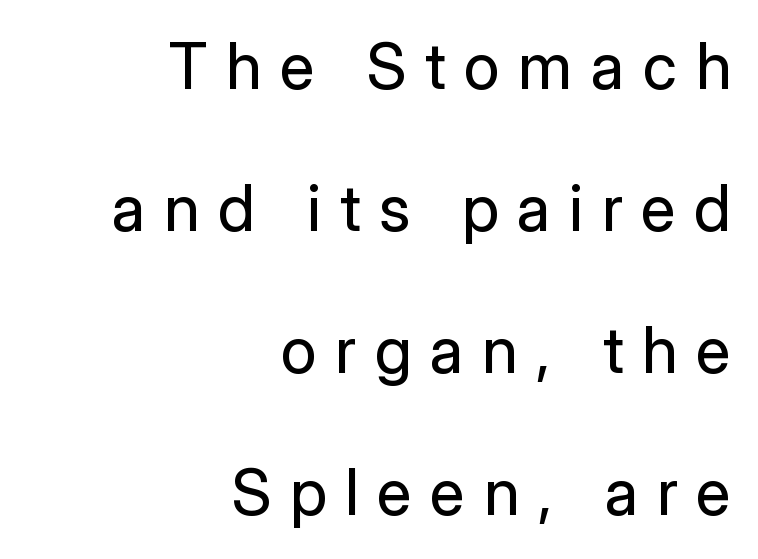
Rendered with straight, roman letterforms. Looks like regular typesetting: each glyph gets only the width it needs. The horizontal fit of the characters is loose and conspicuously gappy. Only glyphs here, with clear space below each row. Each letter's strokes conclude bluntly, with no projecting serifs.
